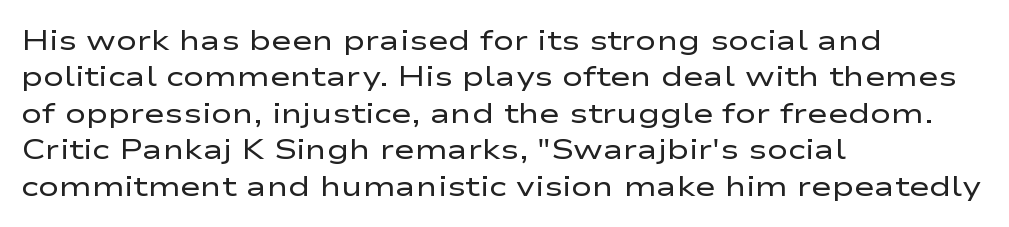
Classification — sans serif. Unbolded letterforms with no extra heft. Line spacing here is normal. The passage shown has conventional tracking throughout. The area under the type is left untouched. Quick note: not italic, upright.
